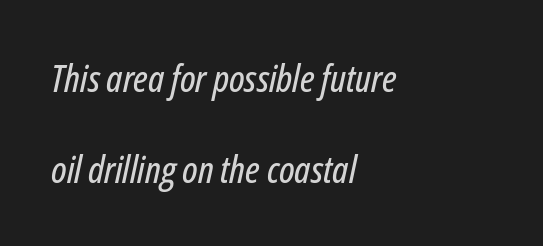
Q: Is the text italic (slanted)? A: Yes, it leans right by about 12 degrees.
Q: Is the text underlined? A: No.
Q: How is the paragraph aligned? A: Left-aligned.
Q: Is the spacing between letters normal or unusually wide? A: Normal.
Q: Is the spacing between lines tight, normal or loose? A: Loose.
Q: Width (condensed, normal, or wide)? A: Condensed.
Q: Stroke contrast? A: Low.
Q: x-height? A: Medium.
Q: Monospaced? A: No.
